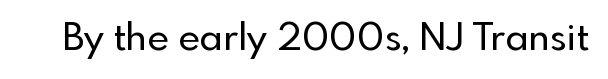
{"serif": "no", "italic": "no", "width": "normal", "x_height": "small", "monospaced": "no", "underline": "no", "letter_spacing": "normal", "letter_spacing_em": 0.0, "glyph_px": 38}
